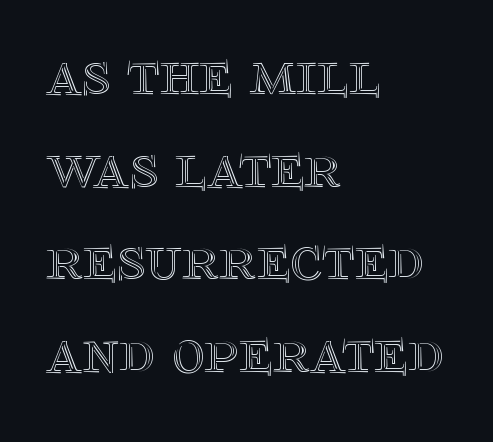
{"italic": "no", "width": "normal", "x_height": "large", "monospaced": "no", "underline": "no", "align": "left", "line_spacing": "normal", "line_spacing_ratio": 1.47, "letter_spacing": "normal", "letter_spacing_em": 0.0, "glyph_px": 63}
